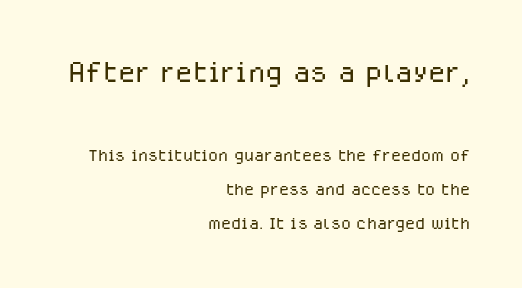
Q: Is the text bold? A: No.
Q: Is the text italic (slanted)? A: No, it is upright.
Q: Is the typeface a serif or a sans-serif typeface? A: Sans-serif.
Q: Is the text underlined? A: No.
Q: How is the paragraph aligned? A: Right-aligned.
Q: Is the spacing between letters normal or unusually wide? A: Normal.
Q: Is the spacing between lines tight, normal or loose? A: Normal.
Q: Which block of text is set in a larger size, the first (top) or the second (bottom)? A: The first (top) one.
Q: Width (condensed, normal, or wide)? A: Normal.
Q: Stroke contrast? A: Low.
Q: x-height? A: Medium.
Q: Monospaced? A: No.
